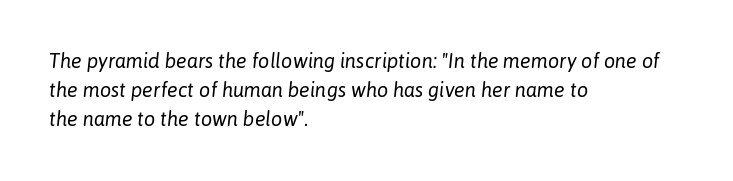
The face used here is rendered with its standard letterfit. The vertical gap from one line to the next is medium. Layout note: lines flush left. Designer's note — italics engaged.
